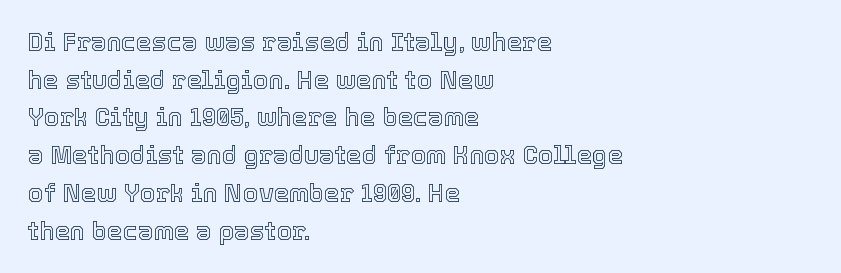
Descender tails drop into unmarked territory. If you drew a ruler down the left edge, every line would touch it. Nope, not italic — everything's standing straight. Successive baselines arrive at the customary interval. Tracking value appears to be zero — textbook default spacing.
